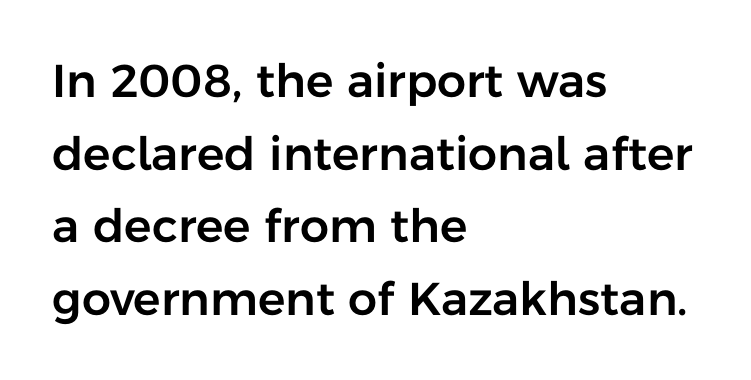
The image shows 46 px sans-serif type, upright; set left-aligned, normal line spacing (1.58x), normal letter spacing, not underlined; low stroke contrast and a medium x-height.
